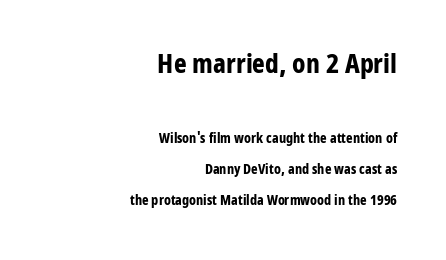
Q: Is the text bold? A: Yes.
Q: Is the text italic (slanted)? A: No, it is upright.
Q: Is the text underlined? A: No.
Q: How is the paragraph aligned? A: Right-aligned.
Q: Is the spacing between letters normal or unusually wide? A: Normal.
Q: Is the spacing between lines tight, normal or loose? A: Loose.
Q: Which block of text is set in a larger size, the first (top) or the second (bottom)? A: The first (top) one.
